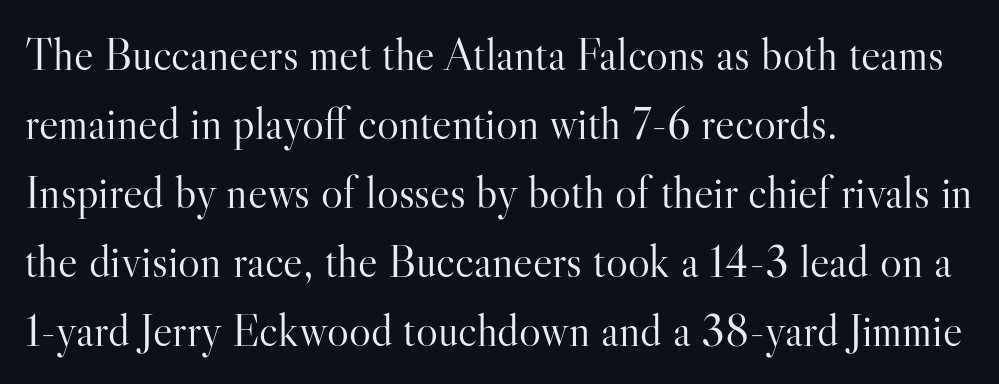
{"serif": "yes", "italic": "no", "bold": "no", "weight": "light", "width": "normal", "stroke_contrast": "high", "x_height": "small", "monospaced": "no", "underline": "no", "align": "left", "line_spacing": "normal", "line_spacing_ratio": 1.5, "letter_spacing": "normal", "letter_spacing_em": 0.0, "glyph_px": 46}
